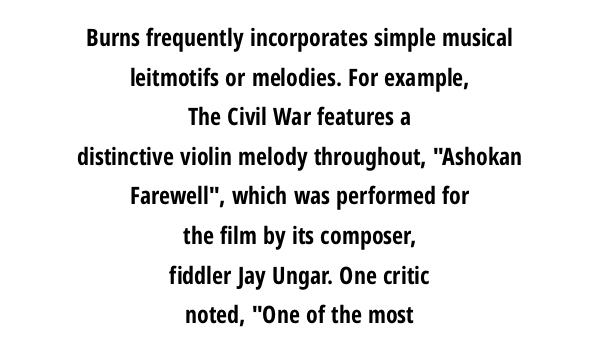
Words appear dense and cohesive because spacing is normal. The typography opts for an upright posture over an oblique one. Layout note: lines centered. Decoration check: the copy has no underline. The font is running at its bold setting.
